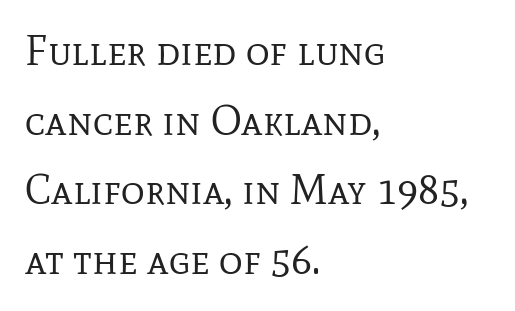
The image shows 41 px regular-weight serif type, upright; set left-aligned, normal line spacing (1.7x), normal letter spacing, not underlined; low stroke contrast and a medium x-height.
